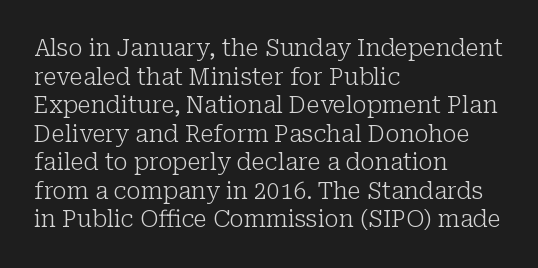
{"italic": "no", "bold": "no", "underline": "no", "align": "left", "line_spacing_ratio": 1.24, "letter_spacing": "normal", "letter_spacing_em": 0.0, "glyph_px": 23}
